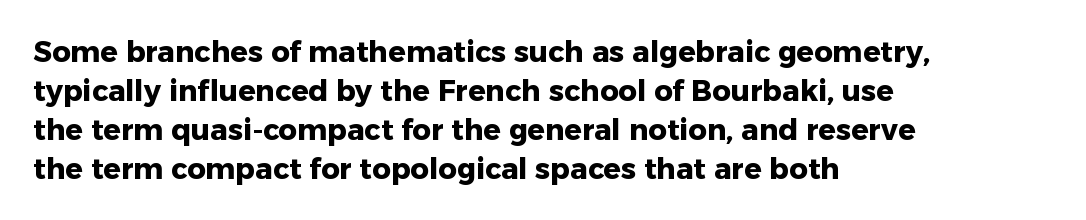
The image shows 29 px heavy sans-serif type, upright; set left-aligned, normal line spacing (1.34x), normal letter spacing, not underlined; low stroke contrast and a medium x-height.
